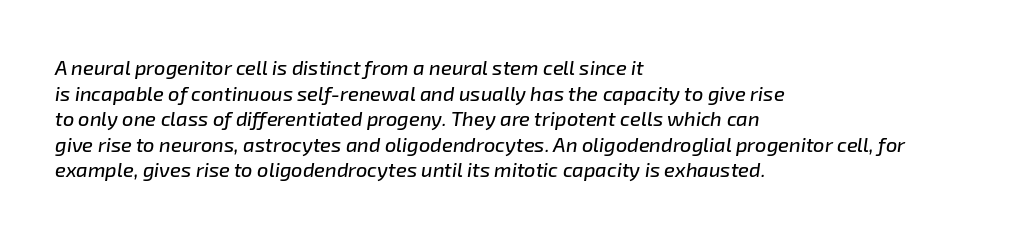
Just letters on the line, the space beneath them empty. Reading down the block, your eye returns to a fixed left position each line. The specimen reads as italic at a glance. What stands out about the letter spacing? Nothing — it is the standard amount. Vertically, the passage feels balanced, rows spaced as you'd expect.
